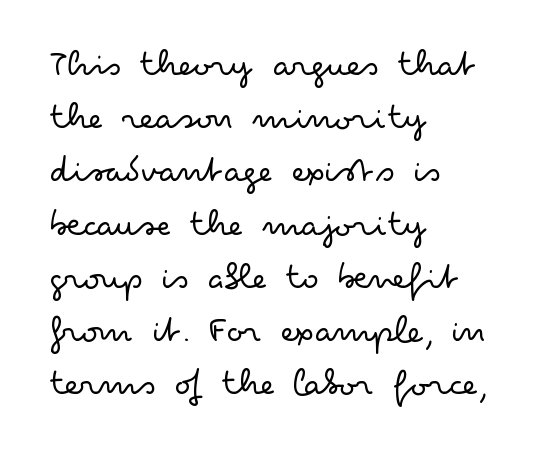
Is this a fixed-width face? No — the glyphs have proportional, varying widths. Is the stroke heavy? The answer is a plain regular-or-lighter. A sans-serif font was chosen for this passage. Honestly, the letter spacing is just normal — you wouldn't notice it.
